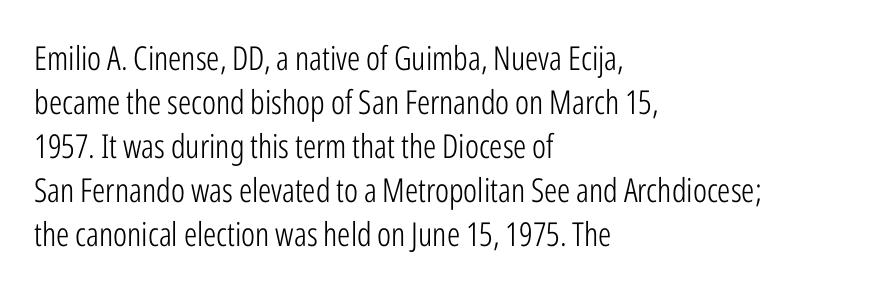
{"serif": "no", "italic": "no", "bold": "no", "weight": "light", "width": "condensed", "stroke_contrast": "low", "x_height": "medium", "monospaced": "no", "underline": "no", "align": "left", "line_spacing": "normal", "line_spacing_ratio": 1.33, "letter_spacing": "normal", "letter_spacing_em": 0.0, "glyph_px": 33}
